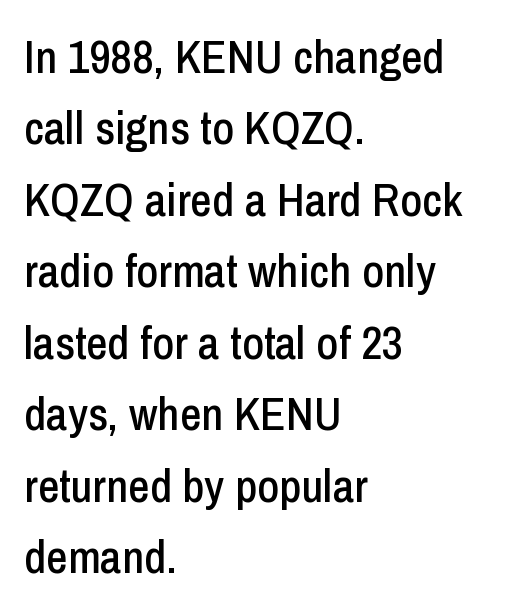
The image shows 47 px condensed sans-serif type, upright; set left-aligned, normal line spacing (1.52x), normal letter spacing, not underlined; low stroke contrast and a medium x-height.
